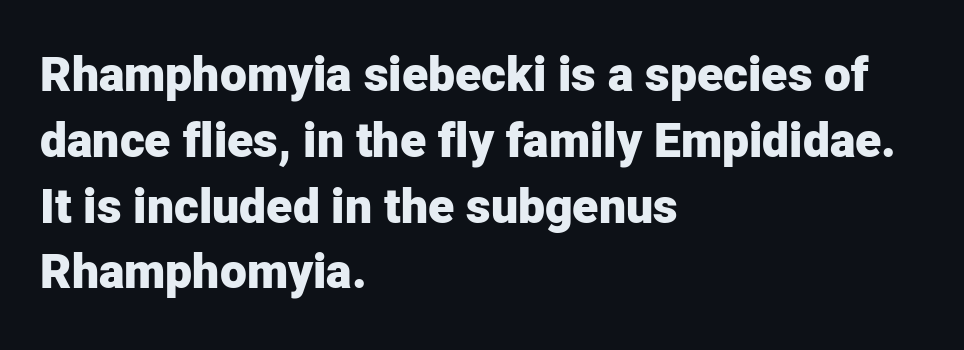
{"serif": "no", "italic": "no", "bold": "yes", "weight": "heavy", "width": "normal", "stroke_contrast": "low", "x_height": "medium", "monospaced": "no", "underline": "no", "align": "left", "line_spacing": "normal", "line_spacing_ratio": 1.37, "letter_spacing": "normal", "letter_spacing_em": 0.0, "glyph_px": 48}
